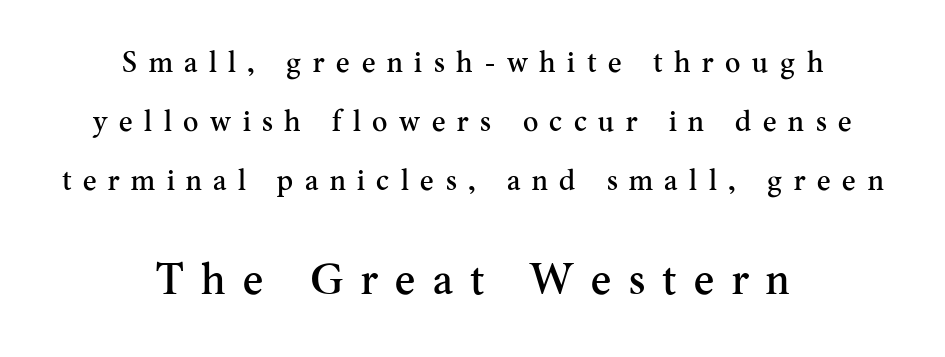
The image shows 43 px serif type, upright; set centered, loose line spacing (2.04x), unusually wide letter spacing (+0.4 em), not underlined; the second (bottom) block is 1.48x larger; medium stroke contrast and a small x-height.
